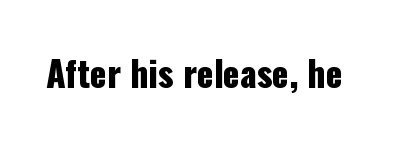
The image shows 35 px condensed sans-serif type, upright; set normal letter spacing, not underlined; low stroke contrast and a medium x-height.
